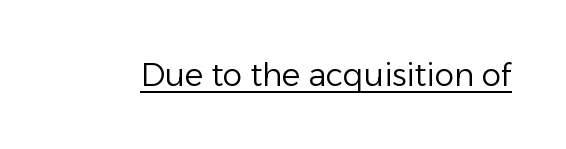
{"serif": "no", "italic": "no", "bold": "no", "weight": "regular", "width": "normal", "stroke_contrast": "low", "x_height": "medium", "monospaced": "no", "underline": "yes", "letter_spacing": "normal", "letter_spacing_em": 0.0, "glyph_px": 31}
